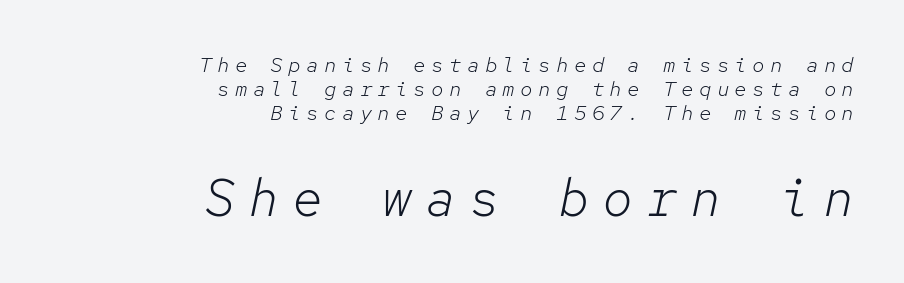
The axis of the letterforms is tilted away from vertical. The passage shown is not underscored anywhere. Stroke mass is kept to a normal reading level or below. All the whitespace from short lines collects on the left. Spacing verdict: monospaced, one width for all characters. The block sitting lower on the canvas is the one with enlarged characters.
